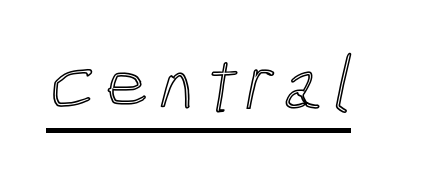
{"width": "condensed", "x_height": "medium", "monospaced": "no", "underline": "yes", "glyph_px": 78}
